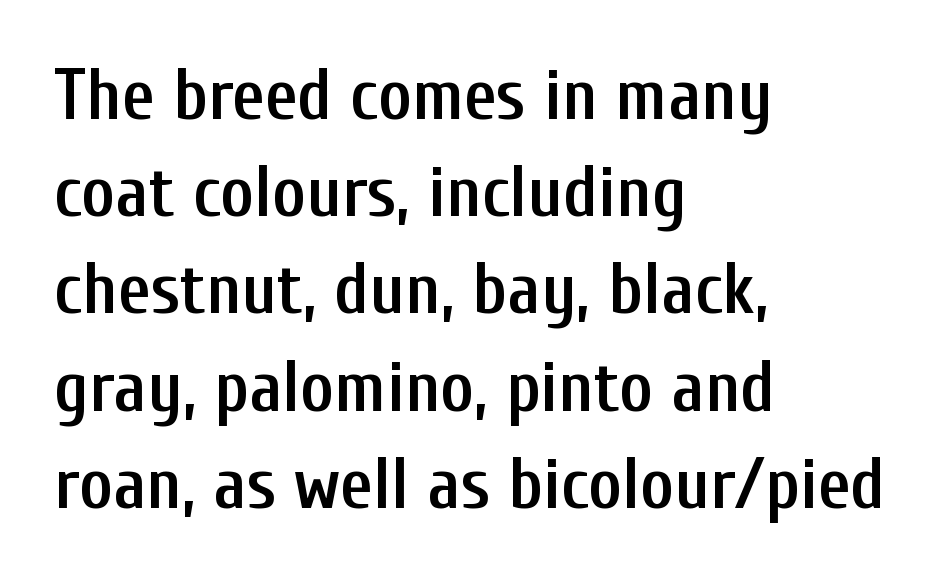
Each word holds together tightly as a unit, with standard inter-letter gaps. Designer's note — italics off, roman on. Normally led — the rows are evenly, conventionally spaced. Every row of glyphs begins at an identical x-position on the left. Is this a sans? Yes — the strokes have no serifs. The strip under each line holds only bare page.
